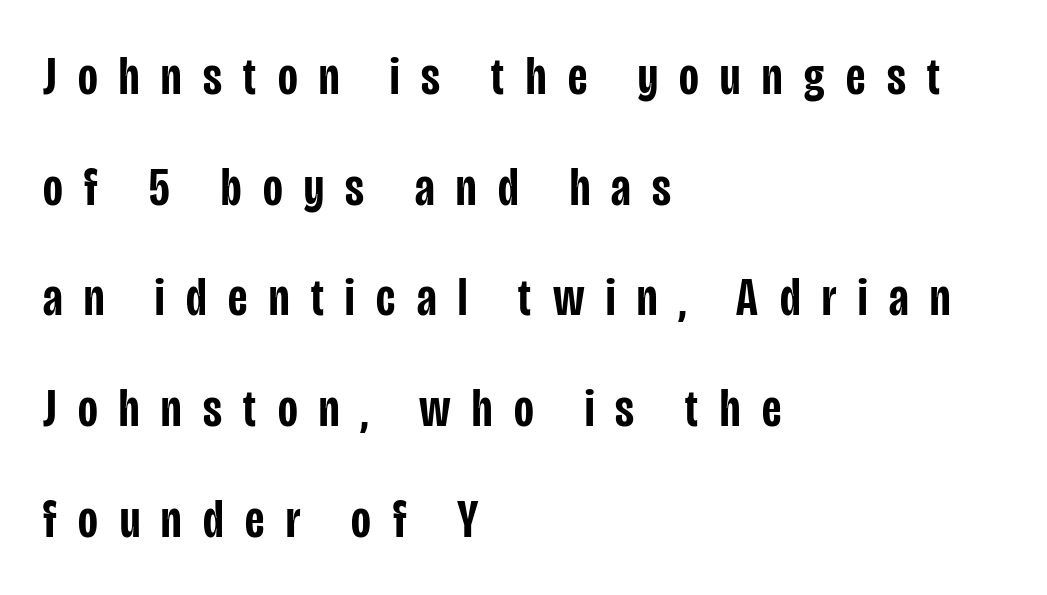
{"serif": "no", "italic": "no", "bold": "semi", "weight": "semibold", "width": "condensed", "stroke_contrast": "low", "x_height": "large", "monospaced": "no", "underline": "no", "align": "left", "line_spacing": "loose", "line_spacing_ratio": 2.05, "letter_spacing": "wide", "letter_spacing_em": 0.4, "glyph_px": 54}
